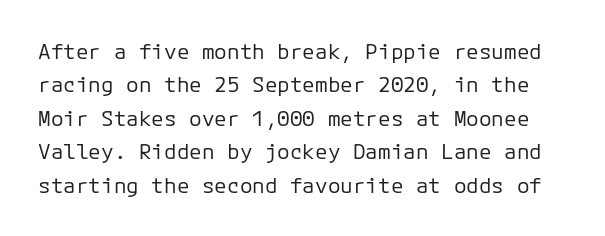
{"italic": "no", "bold": "no", "underline": "no", "line_spacing": "normal", "line_spacing_ratio": 1.59, "letter_spacing": "normal", "letter_spacing_em": 0.0, "glyph_px": 21}
